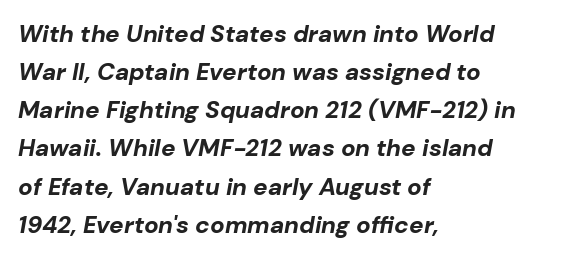
Horizontally, the lines are justified to the leading edge only. You could call the tracking neutral — neither tight nor loose. Strong, thick strokes mark this as bold type. In terms of posture, this sample is oblique.
